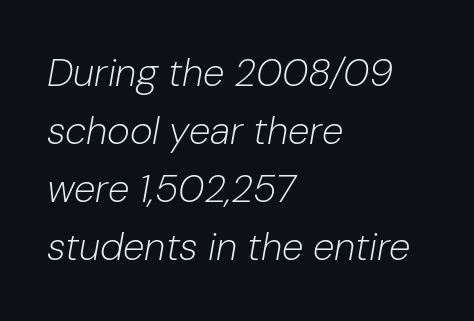
The passage shown is typed in a proportional face where columns would drift. Unmarked baselines from the first word to the last. The rendering anchors every line to the left-hand side. This is oblique type, the kind used for emphasis or titles.
